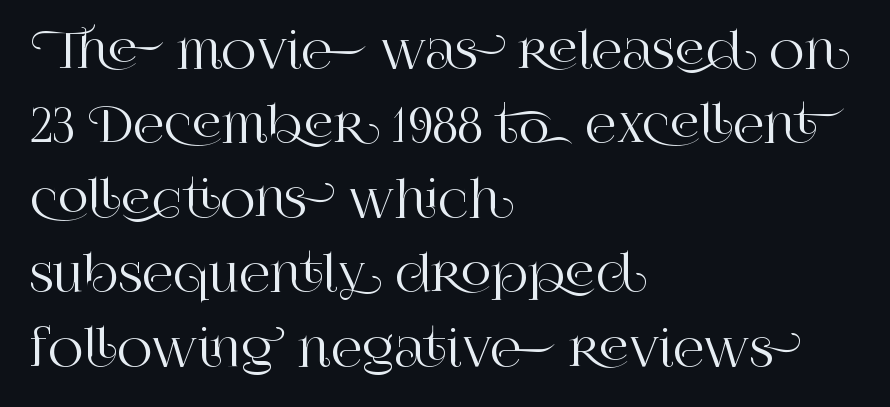
Q: Is the text italic (slanted)? A: No, it is upright.
Q: Is the typeface a serif or a sans-serif typeface? A: Serif.
Q: Is the text underlined? A: No.
Q: How is the paragraph aligned? A: Left-aligned.
Q: Is the spacing between letters normal or unusually wide? A: Normal.
Q: Is the spacing between lines tight, normal or loose? A: Normal.
Q: Width (condensed, normal, or wide)? A: Normal.
Q: Stroke contrast? A: High.
Q: x-height? A: Large.
Q: Monospaced? A: No.
